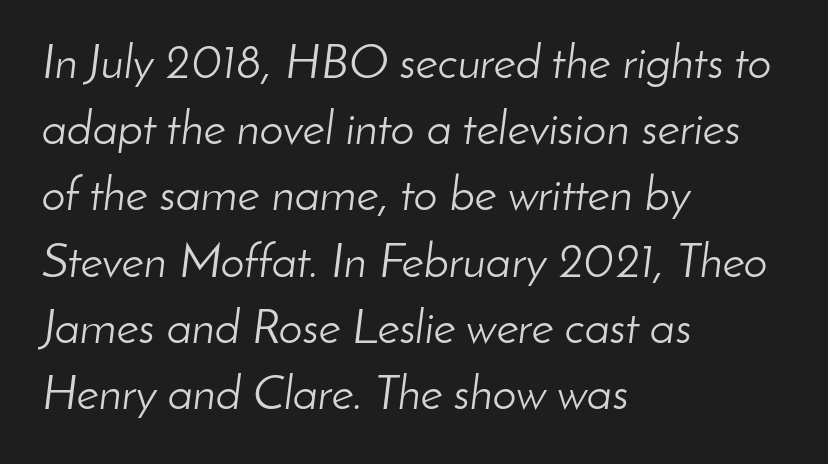
Q: Is the text bold? A: No.
Q: Is the text italic (slanted)? A: Yes, it leans right by about 8 degrees.
Q: Is the text underlined? A: No.
Q: How is the paragraph aligned? A: Left-aligned.
Q: Is the spacing between letters normal or unusually wide? A: Normal.
Q: Is the spacing between lines tight, normal or loose? A: Normal.
Q: Width (condensed, normal, or wide)? A: Normal.
Q: Stroke contrast? A: Low.
Q: x-height? A: Small.
Q: Monospaced? A: No.
